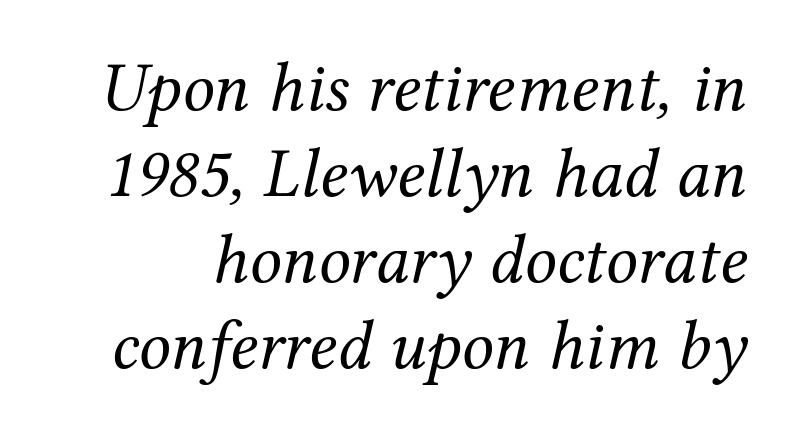
{"serif": "yes", "italic": "yes", "lean": "right", "slant_degrees": 12, "bold": "no", "weight": "regular", "width": "normal", "stroke_contrast": "medium", "x_height": "medium", "monospaced": "no", "underline": "no", "line_spacing_ratio": 1.21, "letter_spacing": "normal", "letter_spacing_em": 0.0, "glyph_px": 71}
